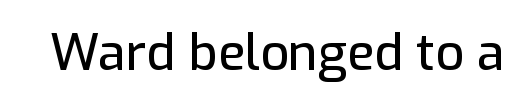
{"serif": "no", "italic": "no", "width": "normal", "stroke_contrast": "low", "x_height": "medium", "monospaced": "no", "underline": "no", "letter_spacing": "normal", "letter_spacing_em": 0.0, "glyph_px": 50}
